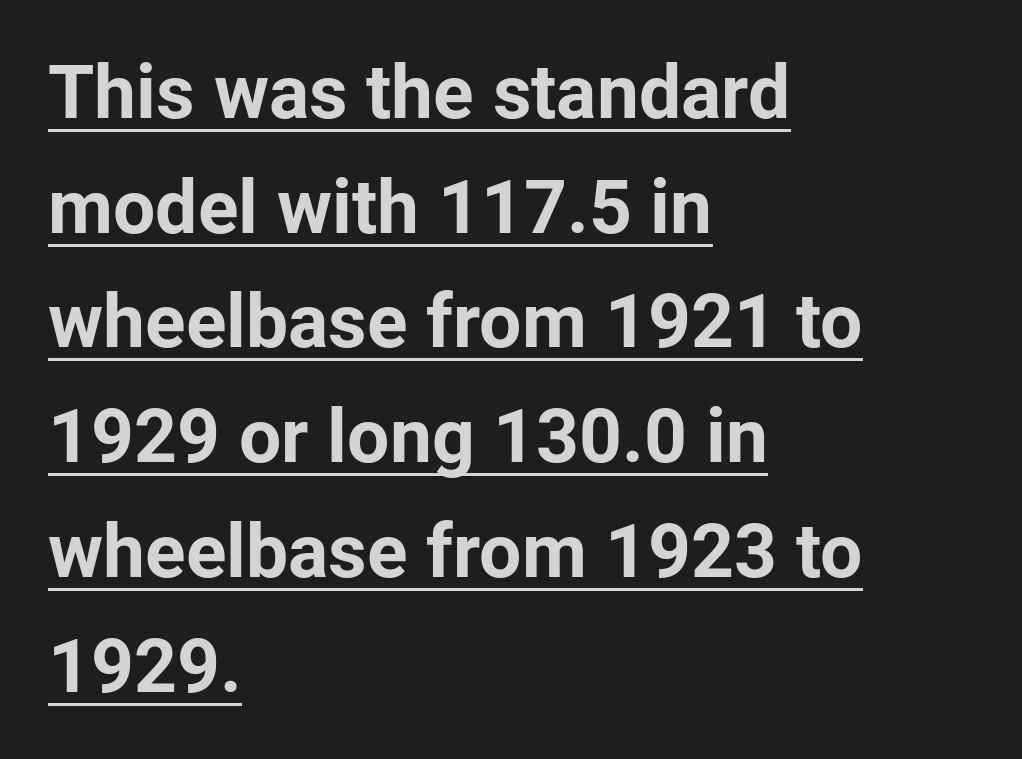
Every word sits above its own underline. The text block is weighted toward the left margin, trailing off unevenly rightward. There is no visible air inserted between adjacent glyphs. Heavy, bold letterforms.
